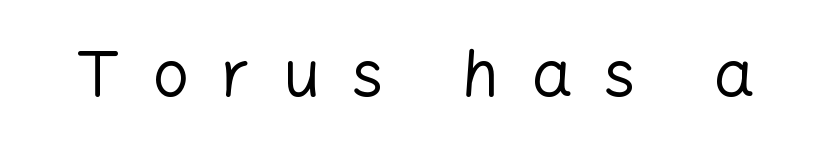
{"serif": "no", "italic": "no", "bold": "no", "weight": "regular", "width": "normal", "stroke_contrast": "low", "x_height": "medium", "monospaced": "no", "underline": "no", "letter_spacing": "wide", "letter_spacing_em": 0.48, "glyph_px": 65}
